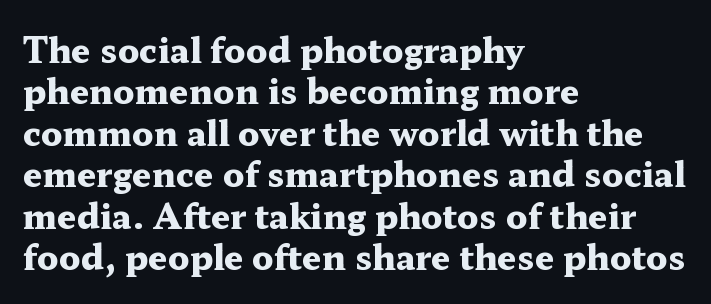
The image shows 34 px heavy, wide serif type, upright; set left-aligned, line spacing 1.22x, normal letter spacing, not underlined; medium stroke contrast and a medium x-height.
